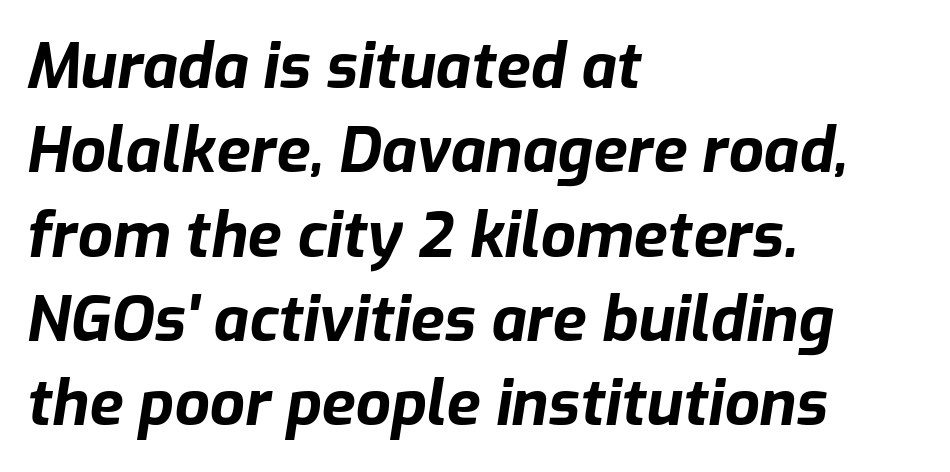
Q: Is the text bold? A: Yes.
Q: Is the text italic (slanted)? A: Yes, it leans right by about 9 degrees.
Q: Is the text underlined? A: No.
Q: How is the paragraph aligned? A: Left-aligned.
Q: Is the spacing between letters normal or unusually wide? A: Normal.
Q: Is the spacing between lines tight, normal or loose? A: Normal.
Q: Width (condensed, normal, or wide)? A: Normal.
Q: Stroke contrast? A: Low.
Q: x-height? A: Medium.
Q: Monospaced? A: No.
